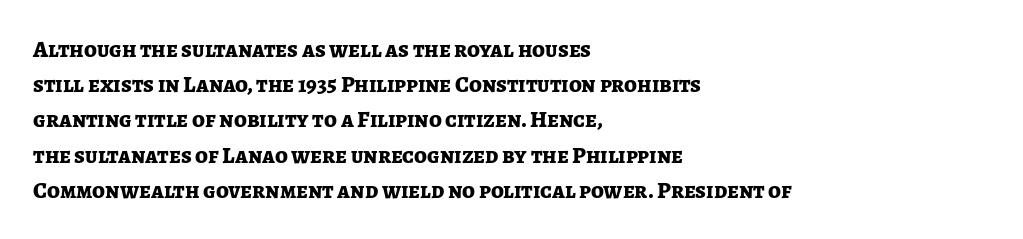
The image shows 23 px bold type, upright; set left-aligned, normal line spacing (1.53x), normal letter spacing, not underlined.
